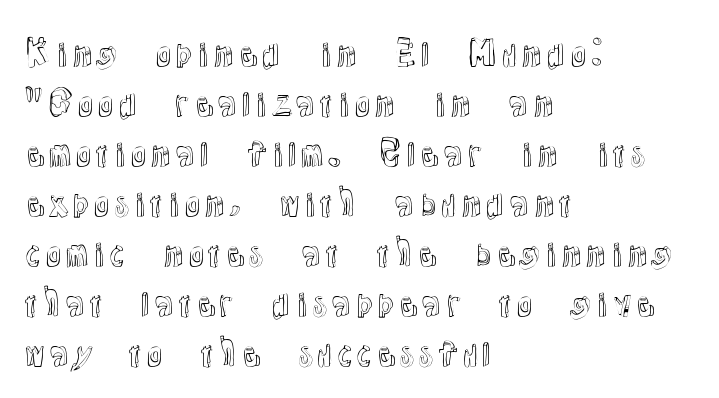
Q: Is the text italic (slanted)? A: No, it is upright.
Q: Is the text underlined? A: No.
Q: How is the paragraph aligned? A: Left-aligned.
Q: Is the spacing between letters normal or unusually wide? A: Normal.
Q: Is the spacing between lines tight, normal or loose? A: Normal.
Q: Width (condensed, normal, or wide)? A: Normal.
Q: x-height? A: Medium.
Q: Monospaced? A: No.
